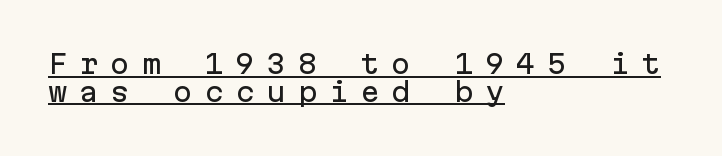
{"italic": "no", "underline": "yes", "align": "left", "line_spacing": "tight", "line_spacing_ratio": 1.07, "letter_spacing": "wide", "letter_spacing_em": 0.45, "glyph_px": 26}
